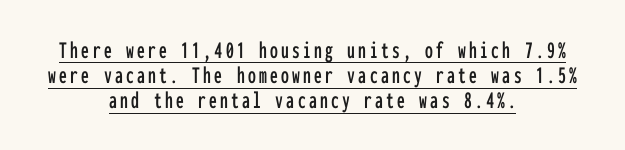
{"italic": "no", "underline": "yes", "align": "center", "line_spacing": "tight", "line_spacing_ratio": 1.01, "glyph_px": 25}
